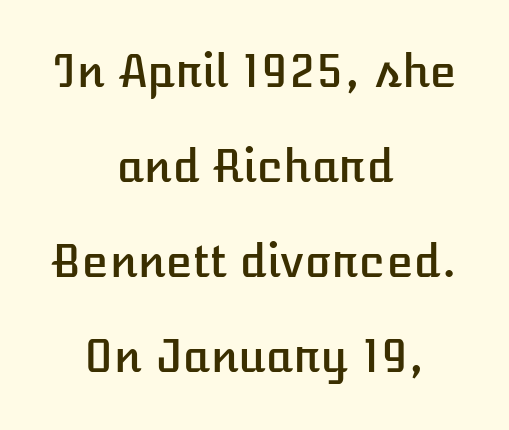
{"italic": "no", "width": "normal", "stroke_contrast": "low", "x_height": "medium", "monospaced": "no", "underline": "no", "align": "center", "line_spacing": "loose", "line_spacing_ratio": 2.16, "letter_spacing": "normal", "letter_spacing_em": 0.0, "glyph_px": 44}
